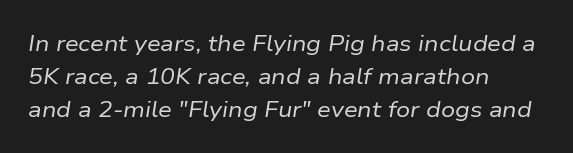
{"italic": "yes", "lean": "right", "slant_degrees": 9, "bold": "no", "underline": "no", "align": "left", "line_spacing": "normal", "line_spacing_ratio": 1.49, "letter_spacing": "normal", "letter_spacing_em": 0.0, "glyph_px": 22}
